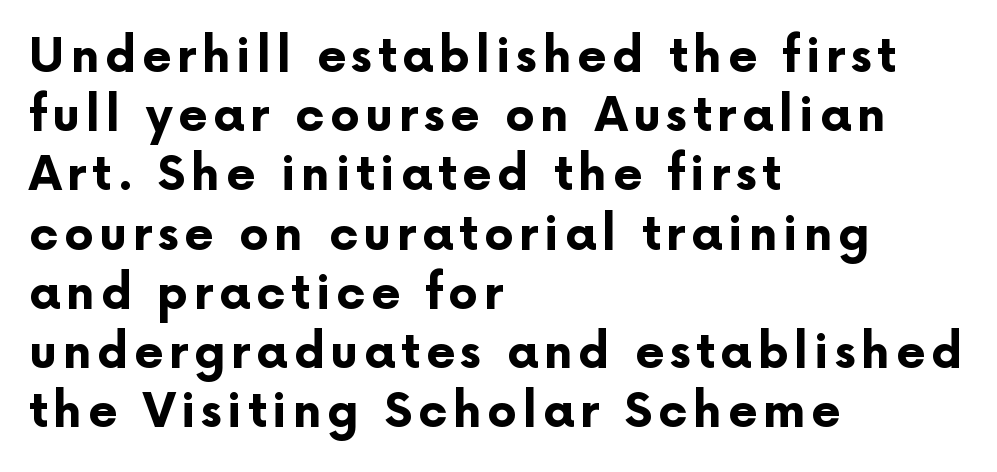
Chunky letters — that's bold for sure. Examine the stroke ends and you'll find no serifs. The zone under the glyphs is completely vacant. This sample uses an upright cut, with every glyph sitting square on the baseline. A classic flush-left, rag-right setting is used for this passage. In terms of leading, this rendering sits right in the middle.
